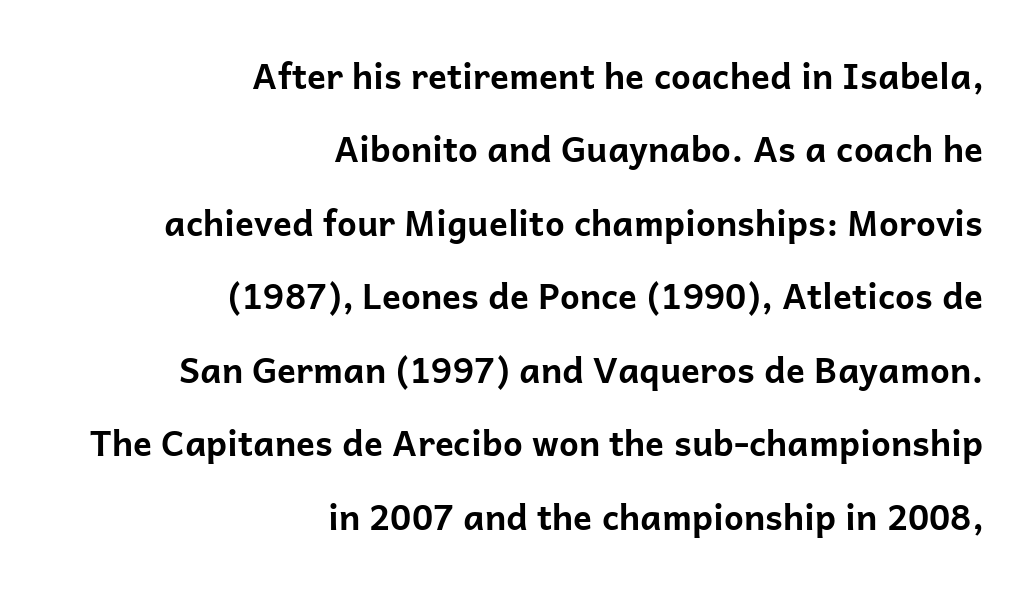
{"serif": "no", "italic": "no", "bold": "yes", "weight": "bold", "width": "normal", "stroke_contrast": "low", "x_height": "medium", "monospaced": "no", "underline": "no", "align": "right", "line_spacing": "loose", "line_spacing_ratio": 2.1, "letter_spacing": "normal", "letter_spacing_em": 0.0, "glyph_px": 35}
